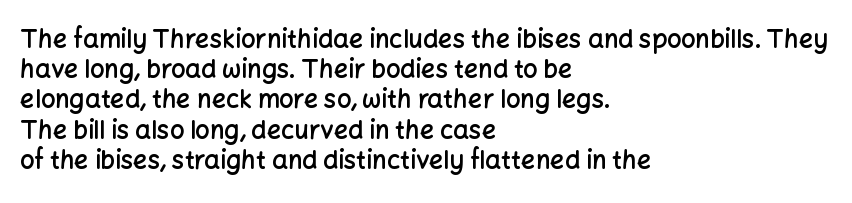
Posture: straight, roman, zero tilt. Unmarked baselines from the first word to the last. Spacing between characters is what you'd get straight out of the box. The face used here is a semibold: visibly heavier than regular, lighter than bold.
